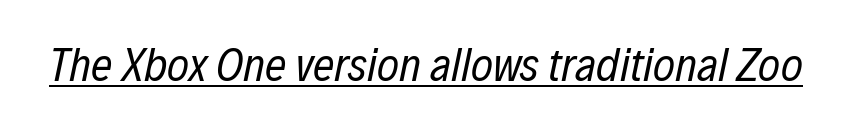
A baseline rule has been typeset under these characters. Proportional: the letters do not fall into vertical columns. Standard letterfit; no display-style spreading of the glyphs. Stroke thickness stays within the range of a standard reading face or lighter.
